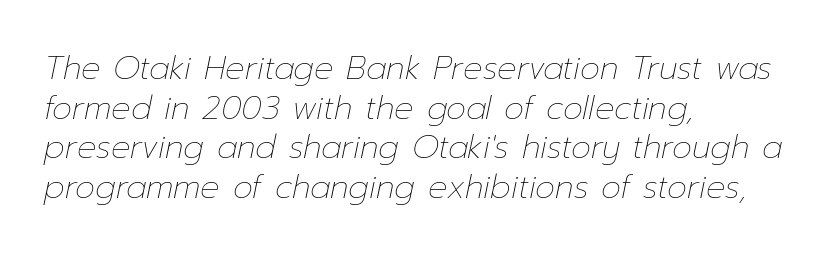
{"italic": "yes", "lean": "right", "slant_degrees": 12, "bold": "no", "weight": "thin", "width": "normal", "stroke_contrast": "low", "x_height": "medium", "monospaced": "no", "underline": "no", "align": "left", "line_spacing_ratio": 1.24, "letter_spacing": "normal", "letter_spacing_em": 0.0, "glyph_px": 32}
